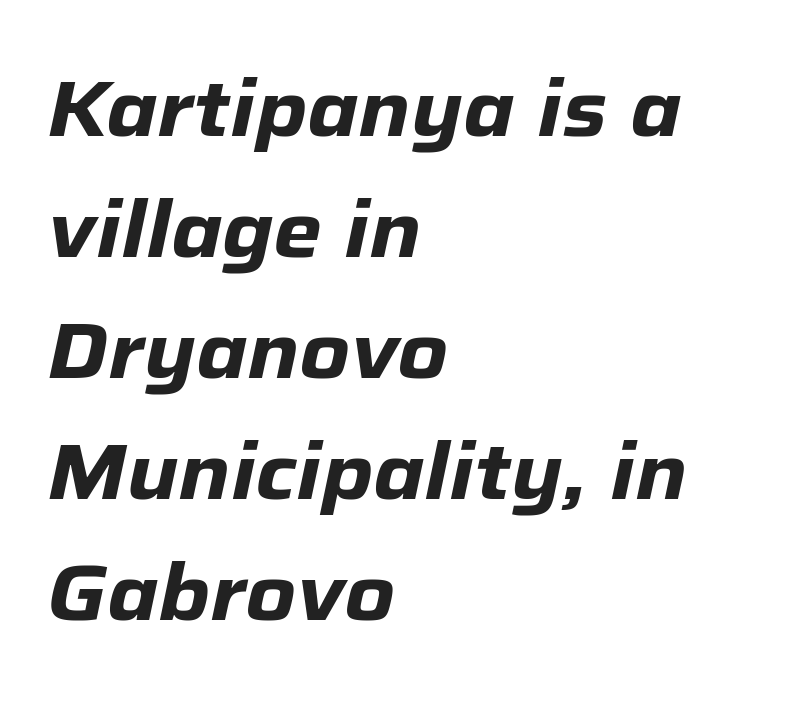
{"italic": "yes", "lean": "right", "slant_degrees": 12, "bold": "yes", "weight": "heavy", "width": "normal", "stroke_contrast": "low", "x_height": "medium", "monospaced": "no", "underline": "no", "align": "left", "line_spacing": "normal", "line_spacing_ratio": 1.55, "letter_spacing": "normal", "letter_spacing_em": 0.0, "glyph_px": 78}
